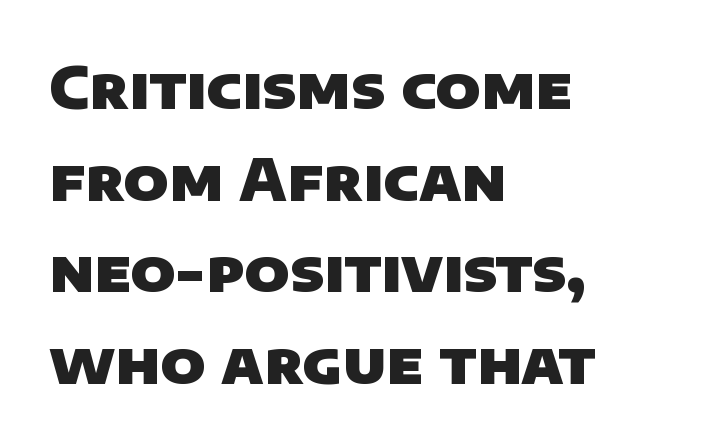
A typesetter would call this leading conventional body-copy spacing. Is this a sans? Yes — the strokes have no serifs. The characters look thick and weighty, a clear bold. These lines are set flush left with a ragged right edge. Honestly, there is no underline to notice here at all. Standard letterfit; no display-style spreading of the glyphs.
